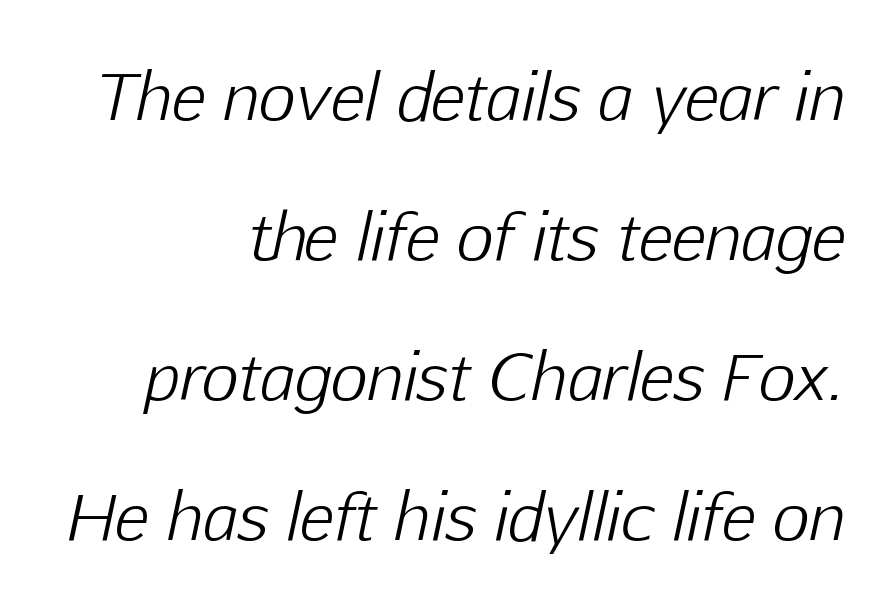
The image shows 64 px light type, italic (leaning right); set right-aligned, loose line spacing (2.19x), normal letter spacing, not underlined; low stroke contrast and a medium x-height.
